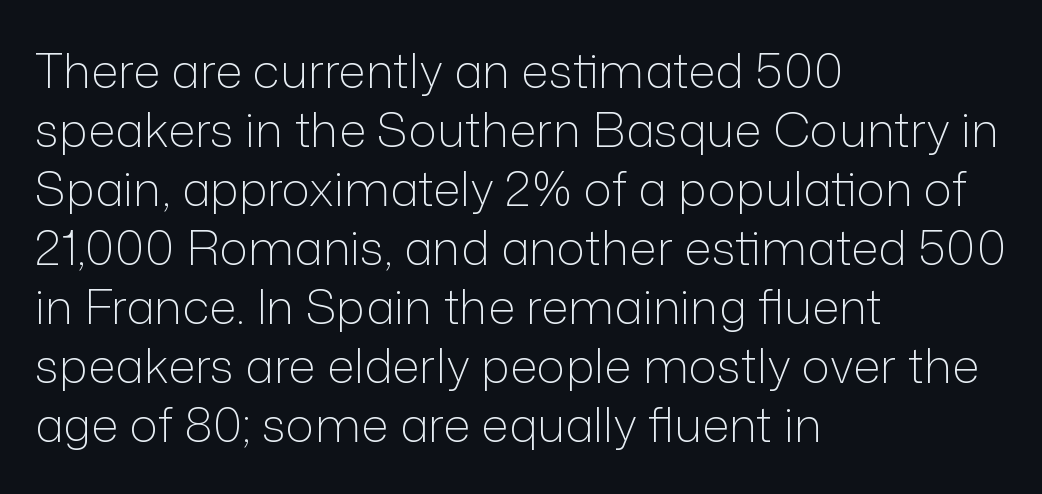
Q: Is the text bold? A: No.
Q: Is the text italic (slanted)? A: No, it is upright.
Q: Is the typeface a serif or a sans-serif typeface? A: Sans-serif.
Q: Is the text underlined? A: No.
Q: How is the paragraph aligned? A: Left-aligned.
Q: Is the spacing between letters normal or unusually wide? A: Normal.
Q: Width (condensed, normal, or wide)? A: Normal.
Q: Stroke contrast? A: Low.
Q: x-height? A: Medium.
Q: Monospaced? A: No.
